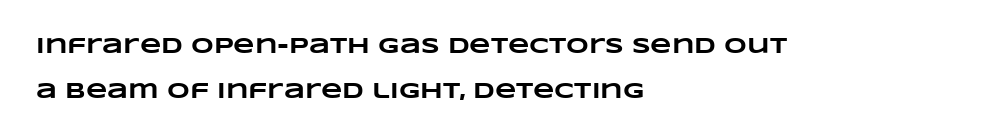
{"bold": "yes", "underline": "no", "align": "left", "line_spacing": "loose", "line_spacing_ratio": 2.04, "letter_spacing": "normal", "letter_spacing_em": 0.0, "glyph_px": 22}
